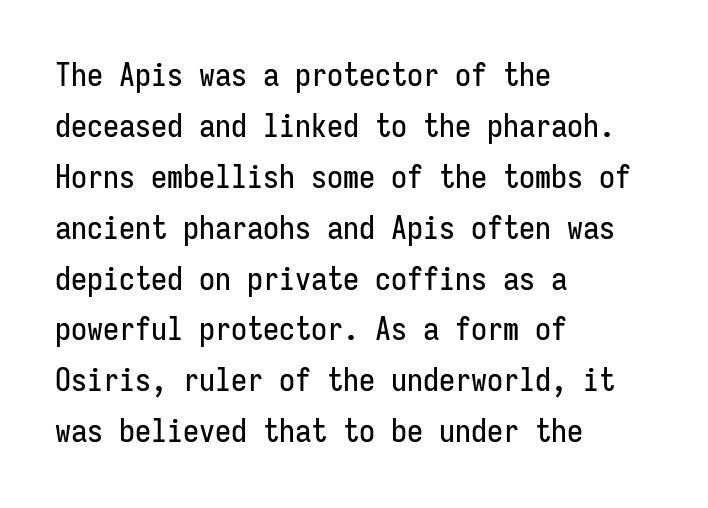
Q: Is the text italic (slanted)? A: No, it is upright.
Q: Is the typeface a serif or a sans-serif typeface? A: Sans-serif.
Q: Is the text underlined? A: No.
Q: How is the paragraph aligned? A: Left-aligned.
Q: Is the spacing between letters normal or unusually wide? A: Normal.
Q: Is the spacing between lines tight, normal or loose? A: Normal.
Q: Width (condensed, normal, or wide)? A: Condensed.
Q: Stroke contrast? A: Low.
Q: x-height? A: Medium.
Q: Monospaced? A: Yes.
